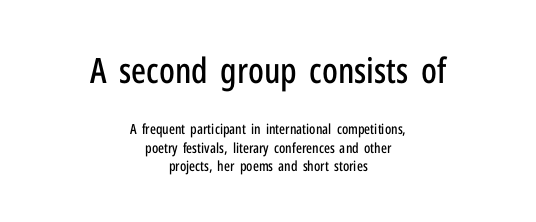
Q: Is the text italic (slanted)? A: No, it is upright.
Q: Is the typeface a serif or a sans-serif typeface? A: Sans-serif.
Q: Is the text underlined? A: No.
Q: How is the paragraph aligned? A: Centered.
Q: Is the spacing between letters normal or unusually wide? A: Normal.
Q: Is the spacing between lines tight, normal or loose? A: Normal.
Q: Which block of text is set in a larger size, the first (top) or the second (bottom)? A: The first (top) one.
Q: Width (condensed, normal, or wide)? A: Condensed.
Q: Stroke contrast? A: Low.
Q: x-height? A: Medium.
Q: Monospaced? A: No.
